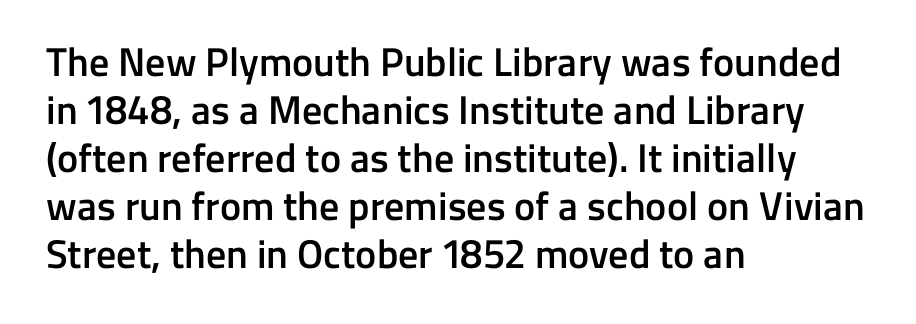
The image shows 40 px semibold sans-serif type, upright; set left-aligned, line spacing 1.2x, normal letter spacing, not underlined; low stroke contrast and a medium x-height.
